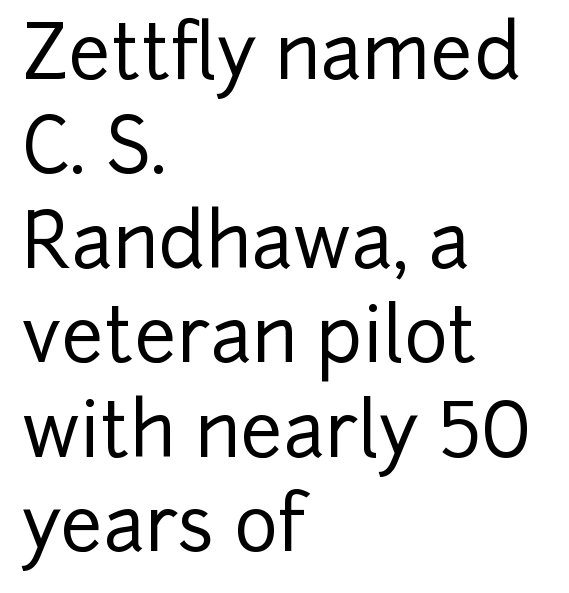
{"serif": "no", "italic": "no", "width": "normal", "stroke_contrast": "low", "x_height": "medium", "monospaced": "no", "underline": "no", "align": "left", "line_spacing": "normal", "line_spacing_ratio": 1.26, "letter_spacing": "normal", "letter_spacing_em": 0.0, "glyph_px": 75}
